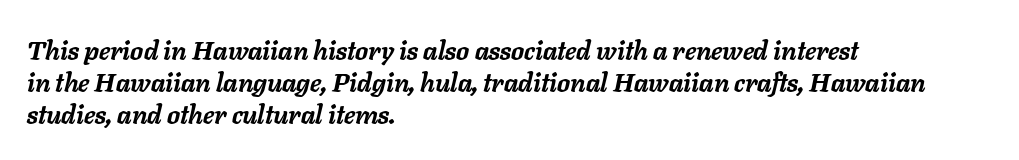
{"italic": "yes", "lean": "right", "slant_degrees": 11, "bold": "yes", "underline": "no", "align": "left", "line_spacing_ratio": 1.24, "letter_spacing": "normal", "letter_spacing_em": 0.0, "glyph_px": 26}
